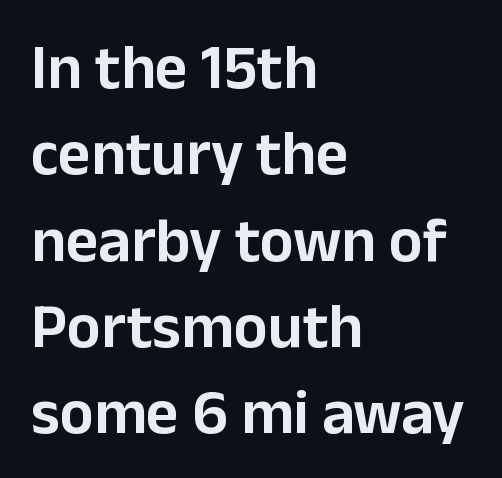
{"serif": "no", "italic": "no", "width": "normal", "stroke_contrast": "low", "x_height": "medium", "monospaced": "no", "underline": "no", "align": "left", "line_spacing": "normal", "line_spacing_ratio": 1.37, "letter_spacing": "normal", "letter_spacing_em": 0.0, "glyph_px": 63}
